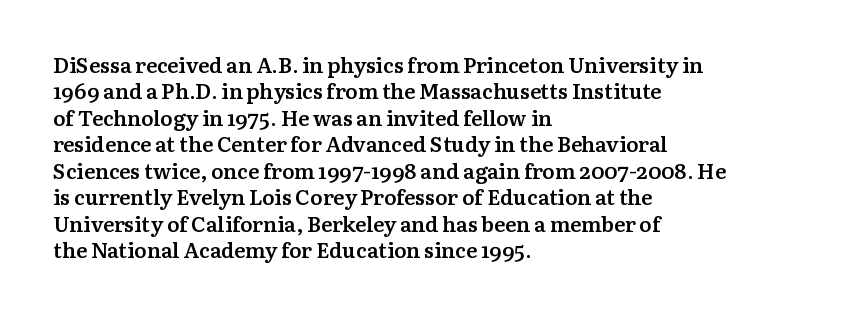
The image shows 21 px text type, upright; set left-aligned, normal line spacing (1.26x), normal letter spacing, not underlined.
